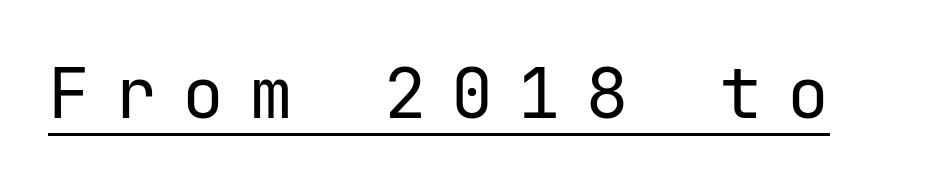
Is the stroke heavy? The answer is a plain regular-or-lighter. The characters display no serif detailing; their extremities are plain. These lines are rendered in a fixed-pitch font. Upright lettering throughout. Loose tracking; the words dissolve into strings of separated letters. Somebody hit Ctrl+U on this one — the words are underlined.
